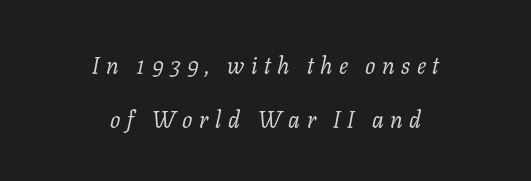
A typesetter would call this heavily tracked-out type. The paragraph has two soft edges and a firm central axis. The face used here has a pronounced slope to its letters. The leading is generous, giving the passage an open texture. Each stroke keeps to a modest, everyday thickness or less. Descenders are the only things crossing below the line.
